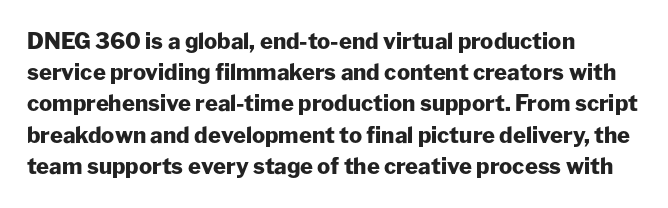
Q: Is the text bold? A: Yes.
Q: Is the text italic (slanted)? A: No, it is upright.
Q: Is the text underlined? A: No.
Q: How is the paragraph aligned? A: Left-aligned.
Q: Is the spacing between letters normal or unusually wide? A: Normal.
Q: Is the spacing between lines tight, normal or loose? A: Normal.
